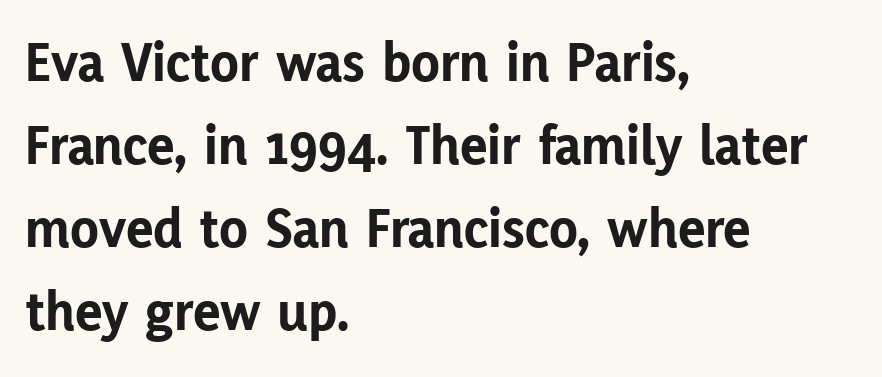
Q: Is the text bold? A: Yes.
Q: Is the text italic (slanted)? A: No, it is upright.
Q: Is the typeface a serif or a sans-serif typeface? A: Sans-serif.
Q: Is the text underlined? A: No.
Q: How is the paragraph aligned? A: Left-aligned.
Q: Is the spacing between letters normal or unusually wide? A: Normal.
Q: Is the spacing between lines tight, normal or loose? A: Normal.
Q: Width (condensed, normal, or wide)? A: Normal.
Q: Stroke contrast? A: Low.
Q: x-height? A: Medium.
Q: Monospaced? A: No.
